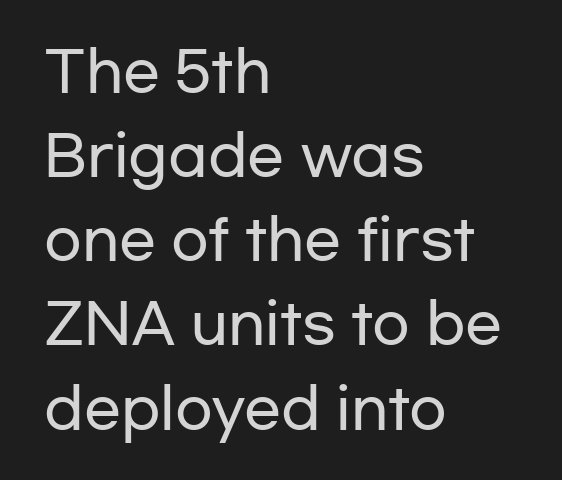
{"serif": "no", "italic": "no", "width": "wide", "stroke_contrast": "low", "x_height": "medium", "monospaced": "no", "underline": "no", "align": "left", "line_spacing": "normal", "line_spacing_ratio": 1.53, "letter_spacing": "normal", "letter_spacing_em": 0.0, "glyph_px": 55}
